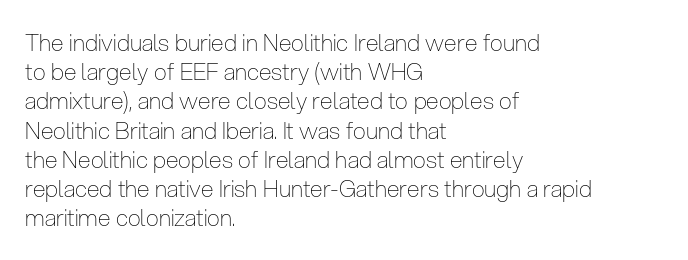
Q: Is the text bold? A: No.
Q: Is the text italic (slanted)? A: No, it is upright.
Q: Is the text underlined? A: No.
Q: How is the paragraph aligned? A: Left-aligned.
Q: Is the spacing between letters normal or unusually wide? A: Normal.
Q: Is the spacing between lines tight, normal or loose? A: Normal.
